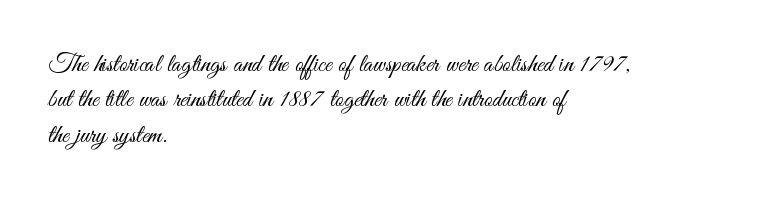
The image shows 26 px text type; set left-aligned, normal line spacing (1.36x), normal letter spacing, not underlined.
